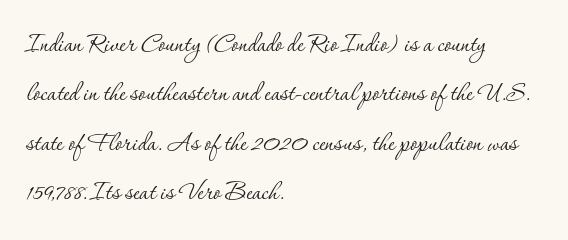
{"serif": "yes", "bold": "no", "weight": "thin", "width": "normal", "stroke_contrast": "low", "x_height": "small", "monospaced": "no", "underline": "no", "align": "left", "line_spacing": "normal", "line_spacing_ratio": 1.54, "letter_spacing": "normal", "letter_spacing_em": 0.0, "glyph_px": 32}
